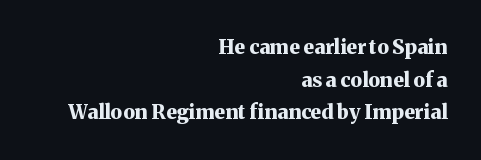
I'd describe the lettering as bold — thick and assertive. Posture: straight, roman, zero tilt. Only glyphs here, with clear space below each row. Compared with typical paragraphs, the rows here are spaced about the same. Here the glyphs are tracked normally, forming tight word shapes. The paragraph shown leans on its right margin.
